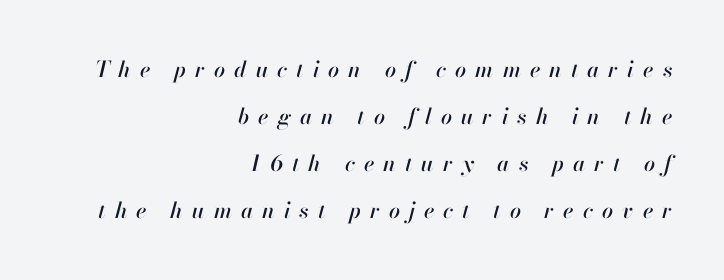
Any mark beneath the type? The region is blank. Between one letter and the next there's a generous, obvious gap. Compared with a flush-left layout, this one pins lines to the opposite, right side. The specimen reads as italic at a glance. The vertical gap from one line to the next is large.
